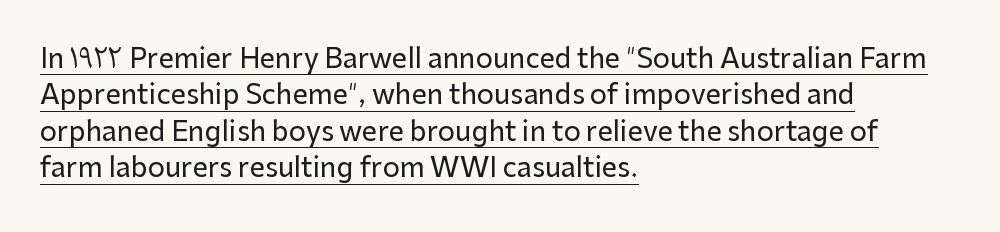
{"italic": "no", "underline": "yes", "align": "left", "line_spacing": "normal", "line_spacing_ratio": 1.35, "letter_spacing": "normal", "letter_spacing_em": 0.0, "glyph_px": 27}
